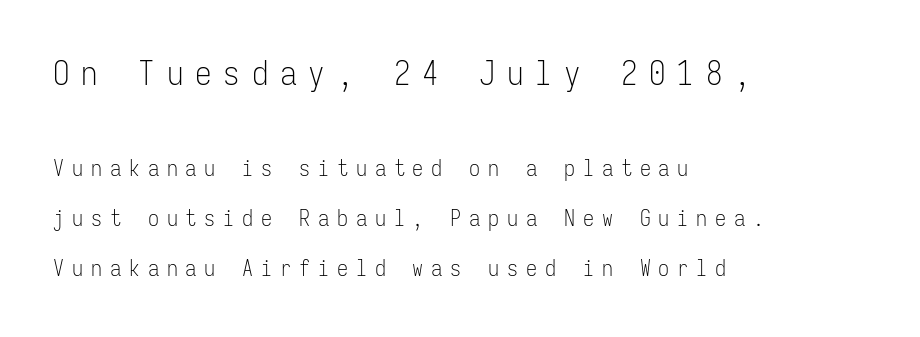
This is the regular roman posture of the typeface. Unlike a traditional serif, this face leaves its strokes unadorned. Weight: in the light-to-regular range. Scale decreases going downward across the two blocks. Every row of glyphs begins at an identical x-position on the left. These lines are rendered in a fixed-pitch font.
